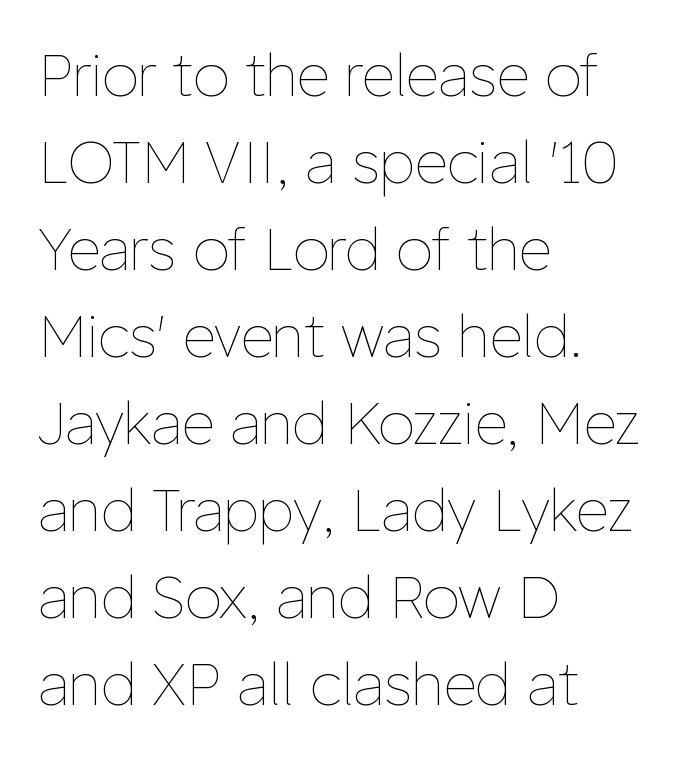
{"italic": "no", "bold": "no", "weight": "thin", "width": "normal", "stroke_contrast": "low", "x_height": "medium", "monospaced": "no", "underline": "no", "align": "left", "line_spacing": "normal", "line_spacing_ratio": 1.5, "letter_spacing": "normal", "letter_spacing_em": 0.0, "glyph_px": 58}
